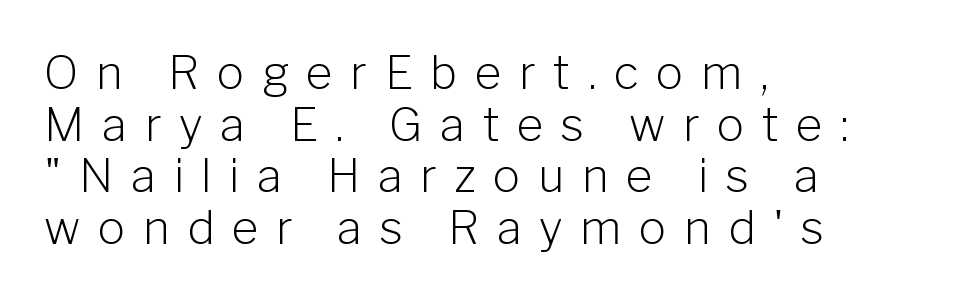
{"serif": "no", "italic": "no", "bold": "no", "weight": "light", "width": "normal", "stroke_contrast": "low", "x_height": "medium", "monospaced": "no", "underline": "no", "align": "left", "line_spacing": "tight", "line_spacing_ratio": 1.12, "letter_spacing": "wide", "letter_spacing_em": 0.38, "glyph_px": 46}
